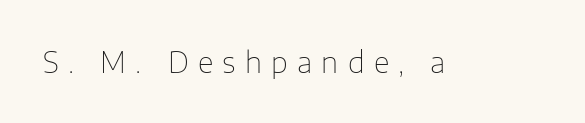
Someone cranked the tracking dial way up on this one. A typesetter would mark this as roman, not italic. This is sans-serif lettering, the kind often seen on screens and signage. Stems and bowls with no extra thickness — not bold. Rule under the text: the space is simply empty. Is this a fixed-width face? No — the glyphs have proportional, varying widths.
